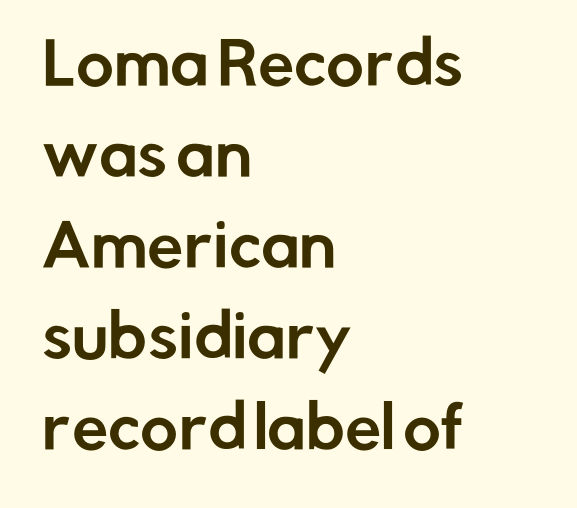
The image shows 58 px sans-serif type, upright; set left-aligned, normal line spacing (1.57x), normal letter spacing, not underlined; low stroke contrast and a medium x-height.
